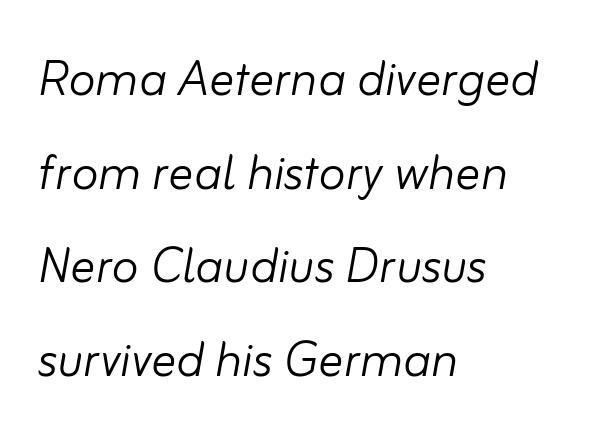
The image shows 62 px light type, italic (leaning right); set left-aligned, normal line spacing (1.51x), normal letter spacing, not underlined; low stroke contrast and a small x-height.
